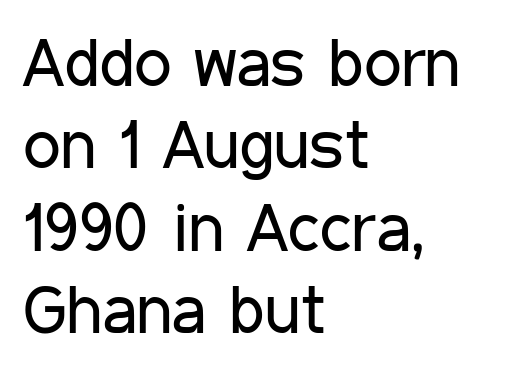
Q: Is the text bold? A: No.
Q: Is the text italic (slanted)? A: No, it is upright.
Q: Is the typeface a serif or a sans-serif typeface? A: Sans-serif.
Q: Is the text underlined? A: No.
Q: How is the paragraph aligned? A: Left-aligned.
Q: Is the spacing between letters normal or unusually wide? A: Normal.
Q: Width (condensed, normal, or wide)? A: Condensed.
Q: Stroke contrast? A: Low.
Q: x-height? A: Medium.
Q: Monospaced? A: No.
